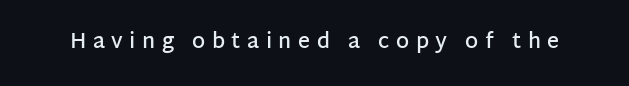
Ascenders rise straight up at ninety degrees. Letter spacing: wide. The glyphs are unaccompanied by any horizontal stroke below them. Firm but not heavy-handed strokes: this text is semibold.
